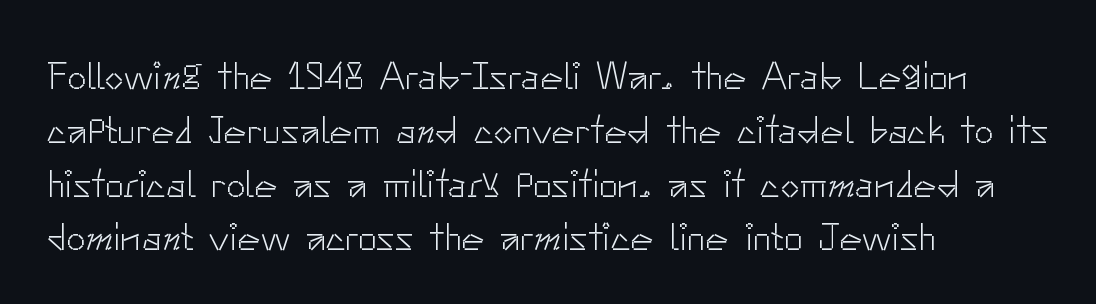
{"serif": "no", "italic": "no", "bold": "no", "weight": "light", "width": "normal", "stroke_contrast": "low", "x_height": "small", "monospaced": "no", "underline": "no", "align": "left", "line_spacing": "normal", "line_spacing_ratio": 1.38, "letter_spacing": "normal", "letter_spacing_em": 0.0, "glyph_px": 39}
